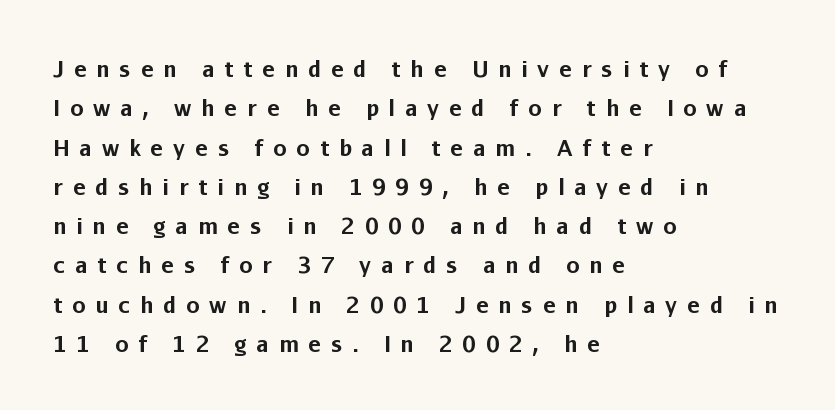
{"italic": "no", "bold": "yes", "underline": "no", "align": "left", "line_spacing_ratio": 1.87, "letter_spacing": "wide", "letter_spacing_em": 0.48, "glyph_px": 21}
